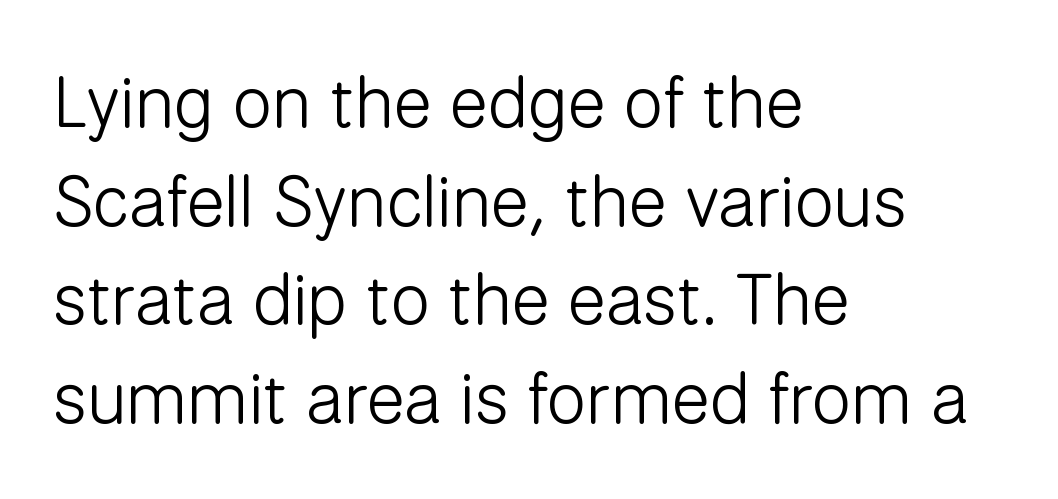
Q: Is the text bold? A: No.
Q: Is the text italic (slanted)? A: No, it is upright.
Q: Is the typeface a serif or a sans-serif typeface? A: Sans-serif.
Q: Is the text underlined? A: No.
Q: How is the paragraph aligned? A: Left-aligned.
Q: Is the spacing between letters normal or unusually wide? A: Normal.
Q: Is the spacing between lines tight, normal or loose? A: Normal.
Q: Width (condensed, normal, or wide)? A: Normal.
Q: Stroke contrast? A: Low.
Q: x-height? A: Medium.
Q: Monospaced? A: No.
